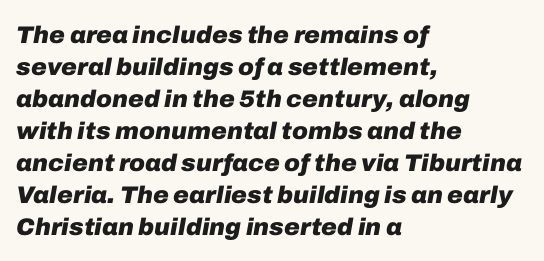
Tracking here is standard; glyphs follow each other at the usual distance. Is the block centered? No — it sits flush against the left margin. Designer's note — italics engaged. Line spacing here is normal.
